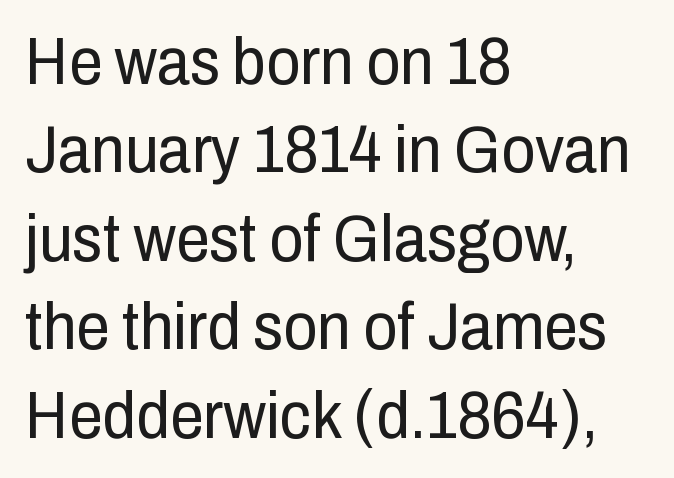
{"serif": "no", "italic": "no", "bold": "no", "weight": "regular", "width": "condensed", "stroke_contrast": "low", "x_height": "medium", "monospaced": "no", "underline": "no", "align": "left", "line_spacing": "normal", "line_spacing_ratio": 1.32, "letter_spacing": "normal", "letter_spacing_em": 0.0, "glyph_px": 67}
